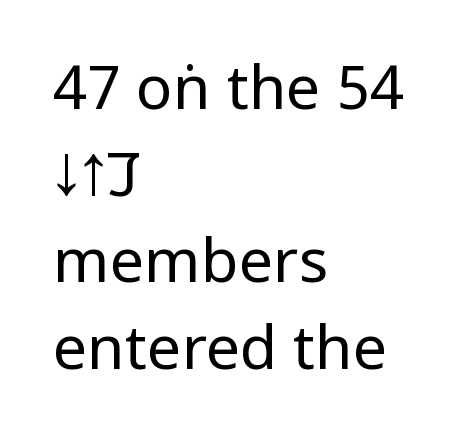
{"serif": "no", "italic": "no", "bold": "no", "weight": "regular", "width": "condensed", "stroke_contrast": "low", "x_height": "large", "monospaced": "no", "underline": "no", "align": "left", "line_spacing": "normal", "line_spacing_ratio": 1.42, "letter_spacing": "normal", "letter_spacing_em": 0.0, "glyph_px": 61}
